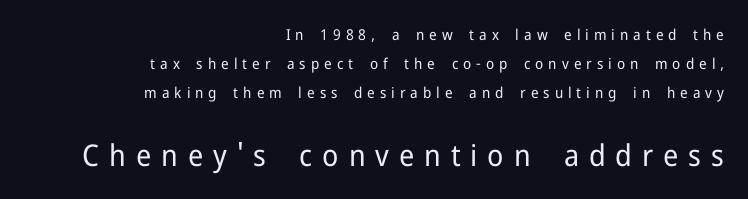
{"serif": "no", "italic": "no", "bold": "no", "weight": "regular", "width": "normal", "stroke_contrast": "low", "x_height": "medium", "monospaced": "no", "underline": "no", "align": "right", "line_spacing": "loose", "line_spacing_ratio": 1.93, "letter_spacing": "wide", "letter_spacing_em": 0.33, "larger_block": "second", "size_ratio": 2.0, "glyph_px": 30}
